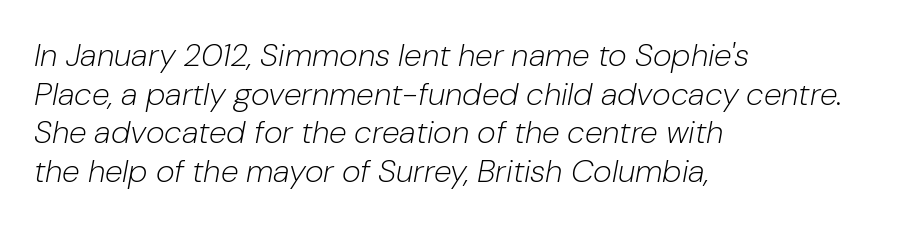
Q: Is the text bold? A: No.
Q: Is the text italic (slanted)? A: Yes, it leans right by about 10 degrees.
Q: Is the text underlined? A: No.
Q: How is the paragraph aligned? A: Left-aligned.
Q: Is the spacing between letters normal or unusually wide? A: Normal.
Q: Width (condensed, normal, or wide)? A: Normal.
Q: Stroke contrast? A: Low.
Q: x-height? A: Medium.
Q: Monospaced? A: No.
